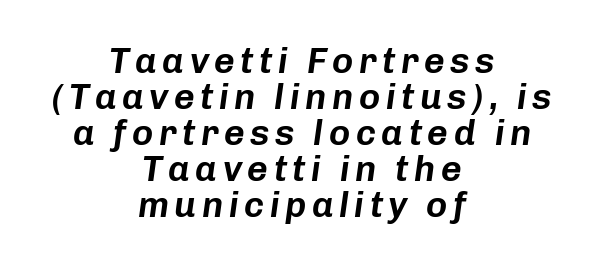
{"italic": "yes", "lean": "right", "slant_degrees": 8, "width": "normal", "stroke_contrast": "low", "x_height": "medium", "monospaced": "no", "underline": "no", "align": "center", "line_spacing": "tight", "line_spacing_ratio": 1.0, "glyph_px": 36}
